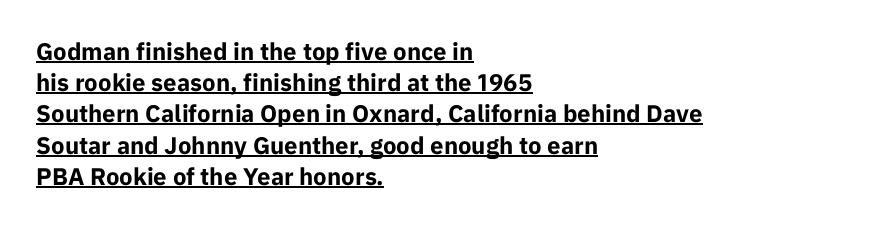
Q: Is the text bold? A: Yes.
Q: Is the text italic (slanted)? A: No, it is upright.
Q: Is the text underlined? A: Yes.
Q: How is the paragraph aligned? A: Left-aligned.
Q: Is the spacing between letters normal or unusually wide? A: Normal.
Q: Is the spacing between lines tight, normal or loose? A: Normal.
